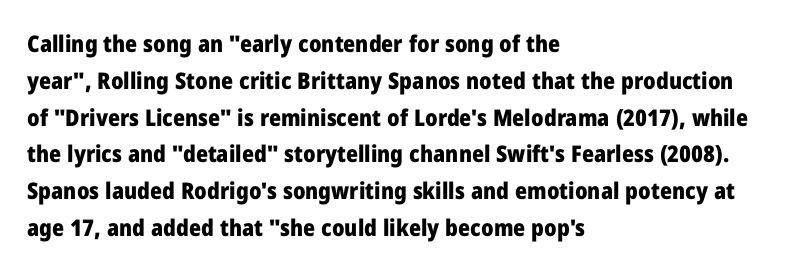
Q: Is the text bold? A: Yes.
Q: Is the text italic (slanted)? A: No, it is upright.
Q: Is the text underlined? A: No.
Q: How is the paragraph aligned? A: Left-aligned.
Q: Is the spacing between letters normal or unusually wide? A: Normal.
Q: Is the spacing between lines tight, normal or loose? A: Normal.
